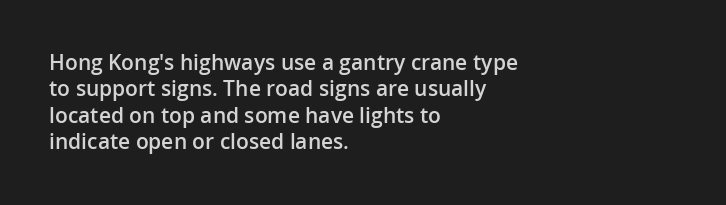
The image shows 21 px text type, upright; set left-aligned, normal line spacing (1.26x), normal letter spacing, not underlined.
